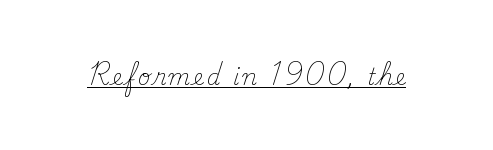
Q: Is the text bold? A: No.
Q: Is the text italic (slanted)? A: Yes.
Q: Is the text underlined? A: Yes.
